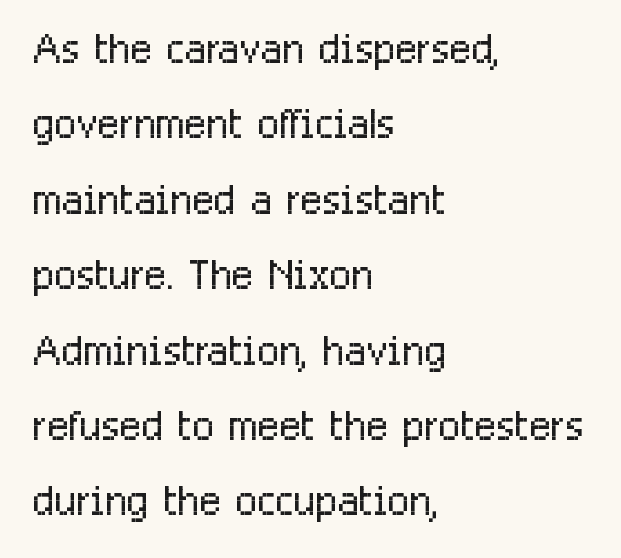
Leading matches the norm, producing a regular column. Caption: multi-line text, flush left, ragged right. The passage shown is typed in a proportional face where columns would drift. The line texture is even and compact thanks to regular tracking. Check under the words: just untouched page.
